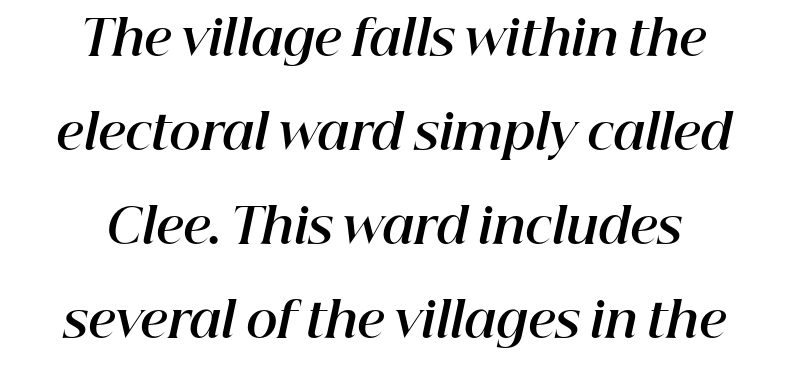
{"italic": "yes", "lean": "right", "slant_degrees": 12, "bold": "yes", "weight": "bold", "width": "normal", "stroke_contrast": "high", "x_height": "medium", "monospaced": "no", "underline": "no", "align": "center", "line_spacing": "loose", "line_spacing_ratio": 1.96, "letter_spacing": "normal", "letter_spacing_em": 0.0, "glyph_px": 48}
